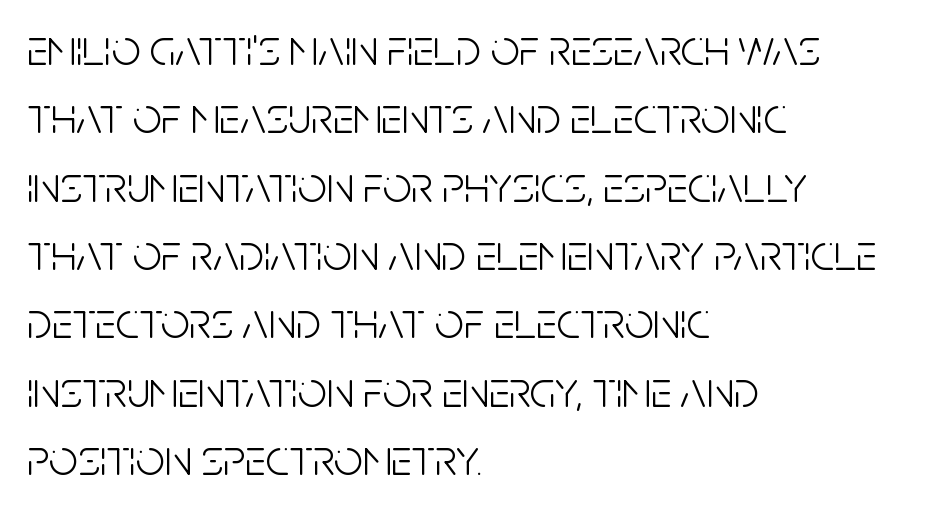
Q: Is the text bold? A: No.
Q: Is the text italic (slanted)? A: No, it is upright.
Q: Is the typeface a serif or a sans-serif typeface? A: Sans-serif.
Q: Is the text underlined? A: No.
Q: How is the paragraph aligned? A: Left-aligned.
Q: Is the spacing between letters normal or unusually wide? A: Normal.
Q: Is the spacing between lines tight, normal or loose? A: Normal.
Q: Width (condensed, normal, or wide)? A: Condensed.
Q: Stroke contrast? A: Low.
Q: x-height? A: Large.
Q: Monospaced? A: No.
